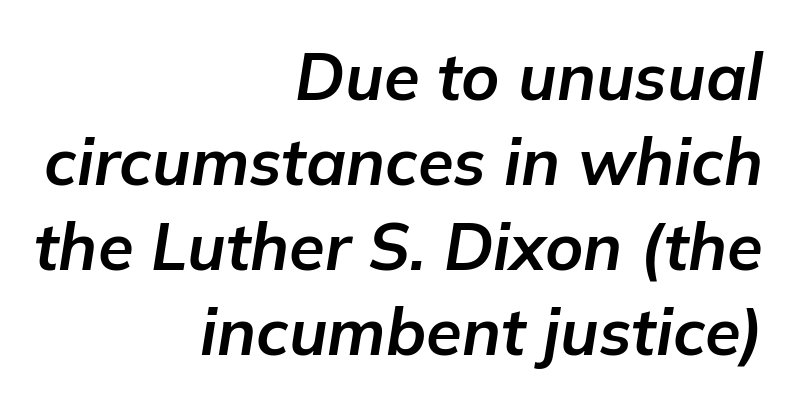
The image shows 65 px bold type, italic (leaning right); set right-aligned, normal line spacing (1.31x), normal letter spacing, not underlined; low stroke contrast and a medium x-height.
